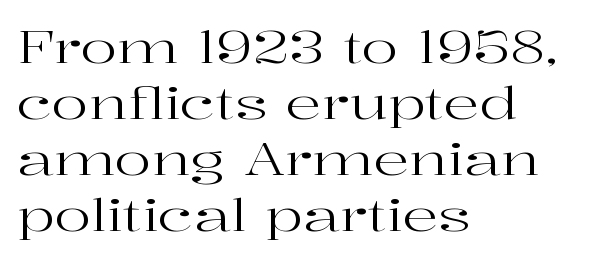
The image shows 44 px regular-weight, wide serif type, upright; set left-aligned, normal line spacing (1.27x), normal letter spacing, not underlined; high stroke contrast and a medium x-height.
